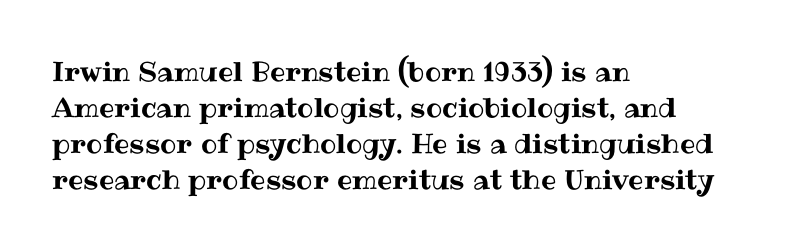
Vertically, the passage feels balanced, rows spaced as you'd expect. The face used here is rendered with its standard letterfit. The words here are not underlined. Posture: straight, roman, zero tilt.
